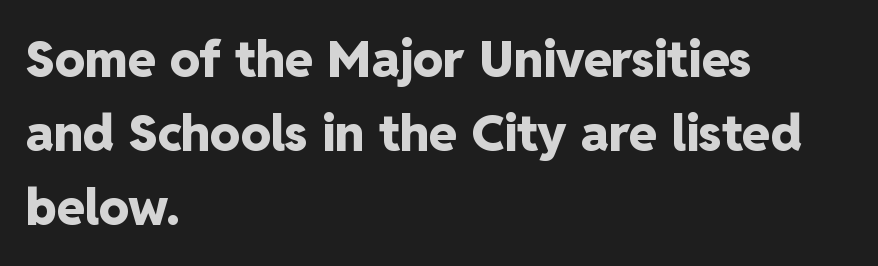
{"serif": "no", "italic": "no", "bold": "yes", "weight": "heavy", "width": "normal", "stroke_contrast": "low", "x_height": "medium", "monospaced": "no", "underline": "no", "align": "left", "line_spacing": "normal", "line_spacing_ratio": 1.48, "letter_spacing": "normal", "letter_spacing_em": 0.0, "glyph_px": 50}
